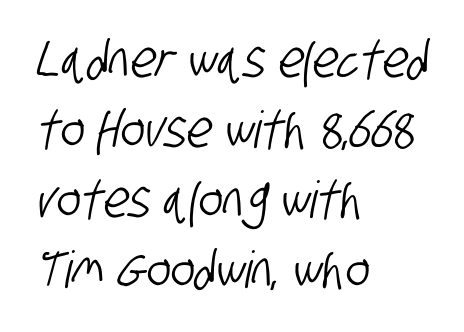
{"serif": "no", "width": "condensed", "stroke_contrast": "low", "x_height": "large", "monospaced": "no", "underline": "no", "align": "left", "line_spacing": "normal", "line_spacing_ratio": 1.37, "letter_spacing": "normal", "letter_spacing_em": 0.0, "glyph_px": 51}
